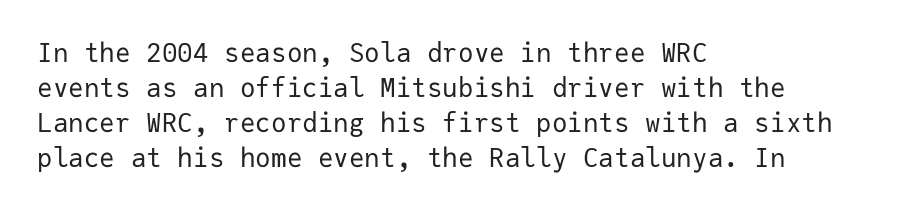
Q: Is the text bold? A: No.
Q: Is the text italic (slanted)? A: No, it is upright.
Q: Is the text underlined? A: No.
Q: How is the paragraph aligned? A: Left-aligned.
Q: Is the spacing between letters normal or unusually wide? A: Normal.
Q: Is the spacing between lines tight, normal or loose? A: Normal.
